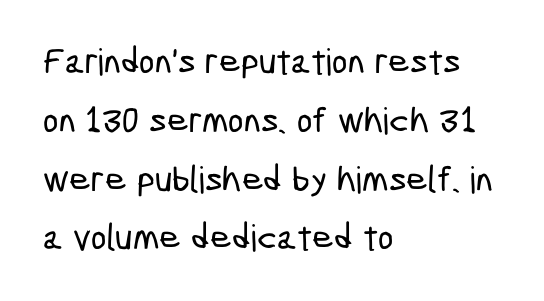
The face used here is a sans, in the tradition of grotesques and geometrics. No extra tracking has been applied to these lines. The strip under each line holds only bare page. This sample has the flowing, uneven cadence of proportional lettering. These lines sit exactly where default settings would place them.
